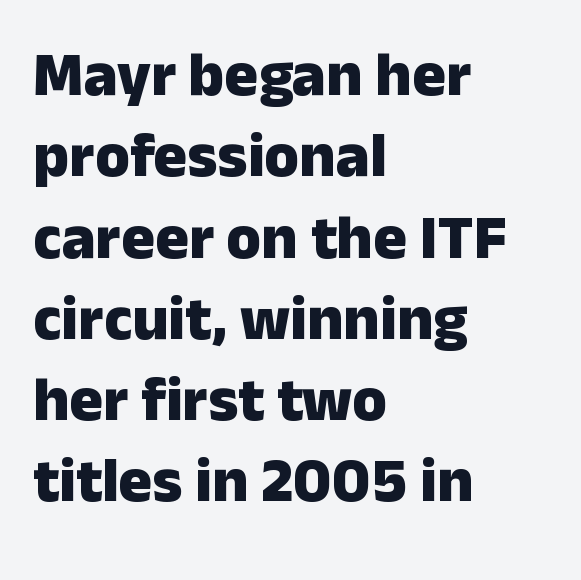
The image shows 63 px heavy sans-serif type, upright; set left-aligned, normal line spacing (1.29x), normal letter spacing, not underlined; low stroke contrast and a medium x-height.
